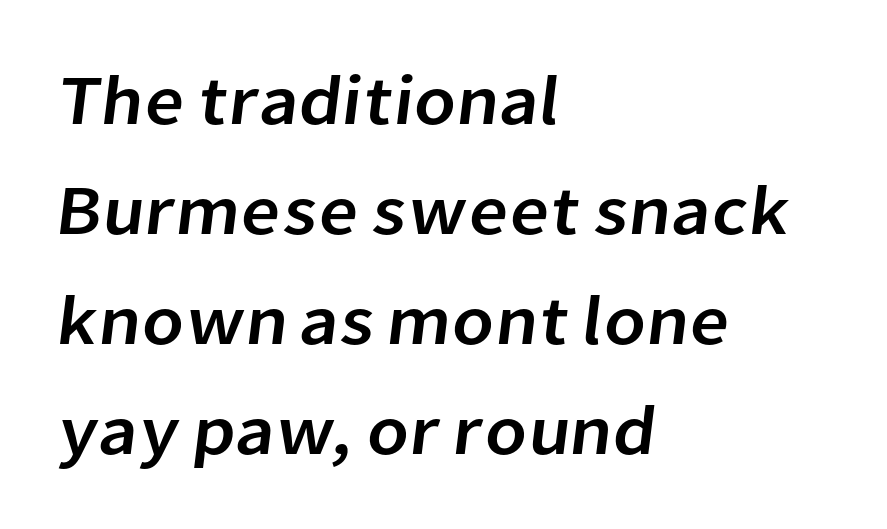
The image shows 70 px sans-serif type; set left-aligned, normal line spacing (1.57x), normal letter spacing, not underlined; low stroke contrast and a medium x-height.
